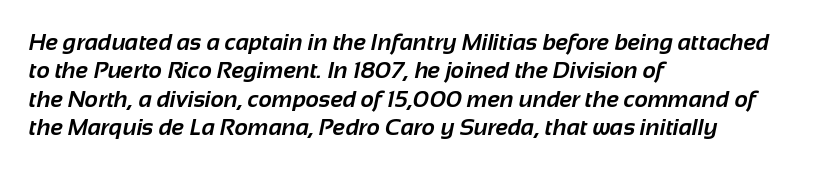
Q: Is the text bold? A: Yes.
Q: Is the text underlined? A: No.
Q: How is the paragraph aligned? A: Left-aligned.
Q: Is the spacing between letters normal or unusually wide? A: Normal.
